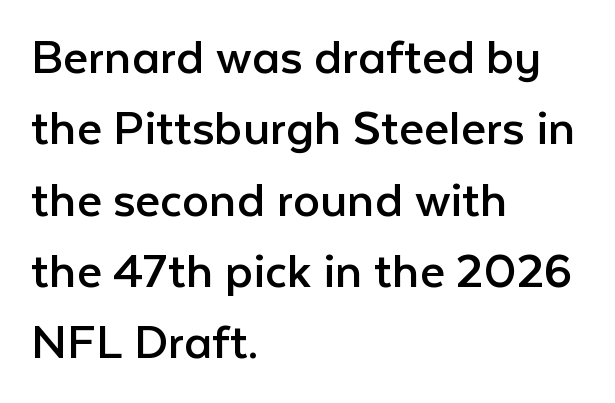
Q: Is the text bold? A: No.
Q: Is the text italic (slanted)? A: No, it is upright.
Q: Is the typeface a serif or a sans-serif typeface? A: Sans-serif.
Q: Is the text underlined? A: No.
Q: How is the paragraph aligned? A: Left-aligned.
Q: Is the spacing between letters normal or unusually wide? A: Normal.
Q: Is the spacing between lines tight, normal or loose? A: Normal.
Q: Width (condensed, normal, or wide)? A: Normal.
Q: Stroke contrast? A: Low.
Q: x-height? A: Medium.
Q: Monospaced? A: No.
